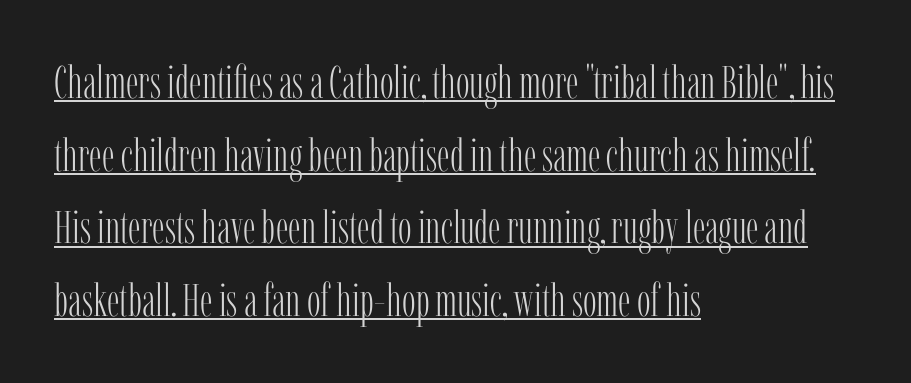
{"serif": "yes", "italic": "no", "bold": "no", "weight": "light", "width": "condensed", "stroke_contrast": "low", "x_height": "medium", "monospaced": "no", "underline": "yes", "align": "left", "line_spacing": "normal", "line_spacing_ratio": 1.58, "letter_spacing": "normal", "letter_spacing_em": 0.0, "glyph_px": 46}
